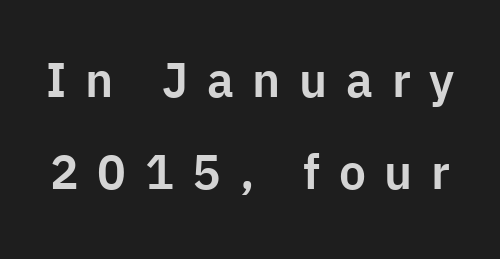
{"serif": "no", "italic": "no", "width": "normal", "stroke_contrast": "low", "x_height": "medium", "monospaced": "no", "underline": "no", "line_spacing": "loose", "line_spacing_ratio": 1.92, "letter_spacing": "wide", "letter_spacing_em": 0.39, "glyph_px": 48}
